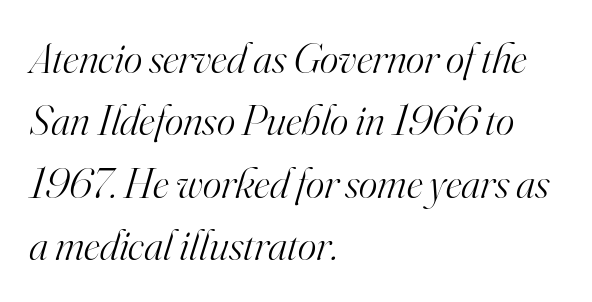
Q: Is the text bold? A: No.
Q: Is the text italic (slanted)? A: Yes, it leans right by about 16 degrees.
Q: Is the typeface a serif or a sans-serif typeface? A: Serif.
Q: Is the text underlined? A: No.
Q: How is the paragraph aligned? A: Left-aligned.
Q: Is the spacing between letters normal or unusually wide? A: Normal.
Q: Is the spacing between lines tight, normal or loose? A: Normal.
Q: Width (condensed, normal, or wide)? A: Normal.
Q: Stroke contrast? A: High.
Q: x-height? A: Small.
Q: Monospaced? A: No.
